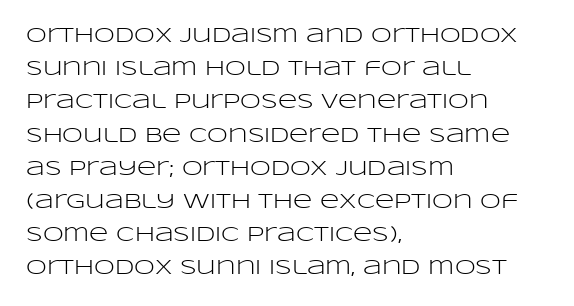
Q: Is the text bold? A: No.
Q: Is the text italic (slanted)? A: No, it is upright.
Q: Is the text underlined? A: No.
Q: How is the paragraph aligned? A: Left-aligned.
Q: Is the spacing between letters normal or unusually wide? A: Normal.
Q: Is the spacing between lines tight, normal or loose? A: Normal.
